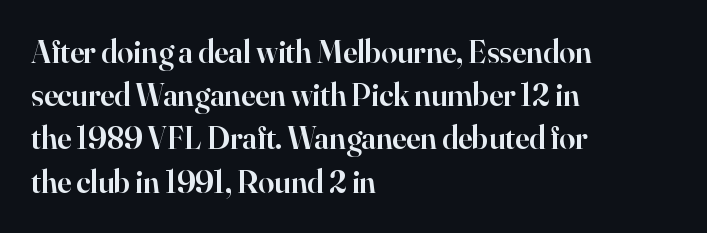
The image shows 32 px semibold serif type, upright; set left-aligned, normal line spacing (1.35x), normal letter spacing, not underlined; high stroke contrast and a small x-height.
